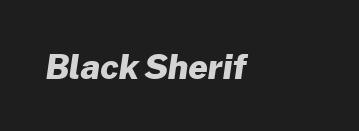
The image shows 34 px heavy sans-serif type; set normal letter spacing, not underlined; low stroke contrast and a medium x-height.
